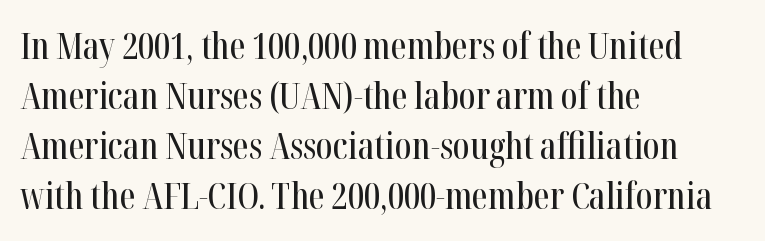
{"serif": "yes", "italic": "no", "width": "condensed", "stroke_contrast": "high", "x_height": "medium", "monospaced": "no", "underline": "no", "align": "left", "line_spacing": "normal", "line_spacing_ratio": 1.39, "letter_spacing": "normal", "letter_spacing_em": 0.0, "glyph_px": 36}
